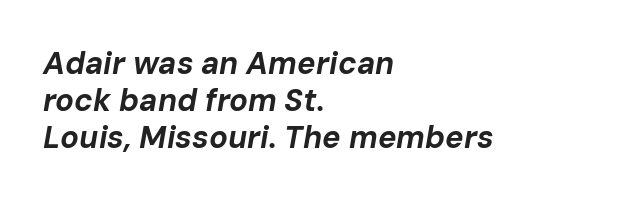
Q: Is the text bold? A: Yes.
Q: Is the text italic (slanted)? A: Yes, it leans right by about 10 degrees.
Q: Is the text underlined? A: No.
Q: How is the paragraph aligned? A: Left-aligned.
Q: Is the spacing between letters normal or unusually wide? A: Normal.
Q: Width (condensed, normal, or wide)? A: Normal.
Q: Stroke contrast? A: Low.
Q: x-height? A: Medium.
Q: Monospaced? A: No.
